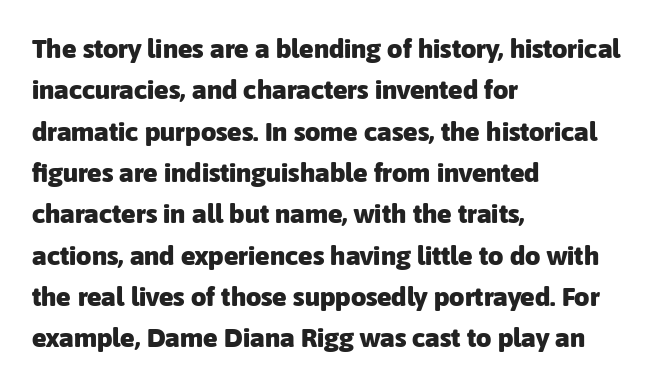
This block has exactly the height ordinary leading produces. The letterforms sit shoulder to shoulder at normal distance. On the weight axis this lands at bold, roughly 700. Line beginnings align vertically; line endings do not. A roman cut, with each character standing at attention.
